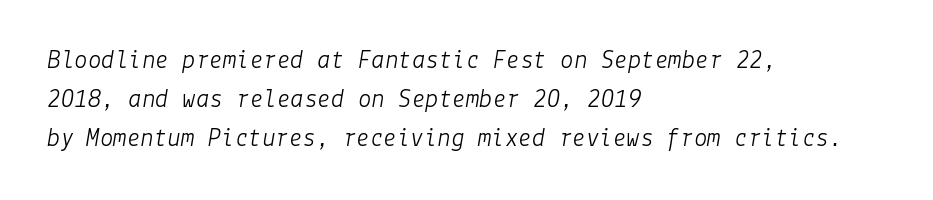
{"italic": "yes", "lean": "right", "slant_degrees": 9, "bold": "no", "underline": "no", "align": "left", "line_spacing": "normal", "line_spacing_ratio": 1.44, "letter_spacing": "normal", "letter_spacing_em": 0.0, "glyph_px": 27}
